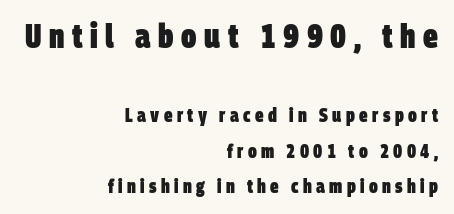
The image shows 33 px heavy, condensed sans-serif type; set right-aligned, line spacing 1.85x, unusually wide letter spacing (+0.23 em), not underlined; the first (top) block is 1.74x larger; low stroke contrast and a large x-height.
